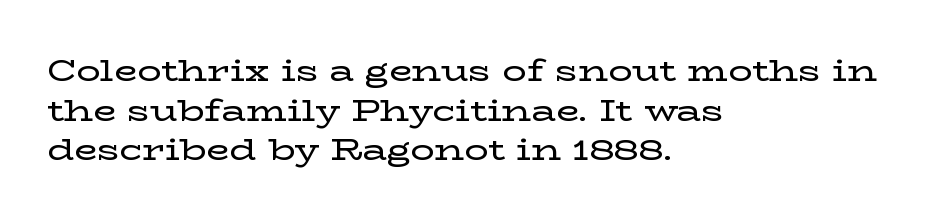
{"serif": "yes", "italic": "no", "width": "wide", "stroke_contrast": "low", "x_height": "medium", "monospaced": "no", "underline": "no", "align": "left", "line_spacing": "normal", "line_spacing_ratio": 1.32, "letter_spacing": "normal", "letter_spacing_em": 0.0, "glyph_px": 30}
